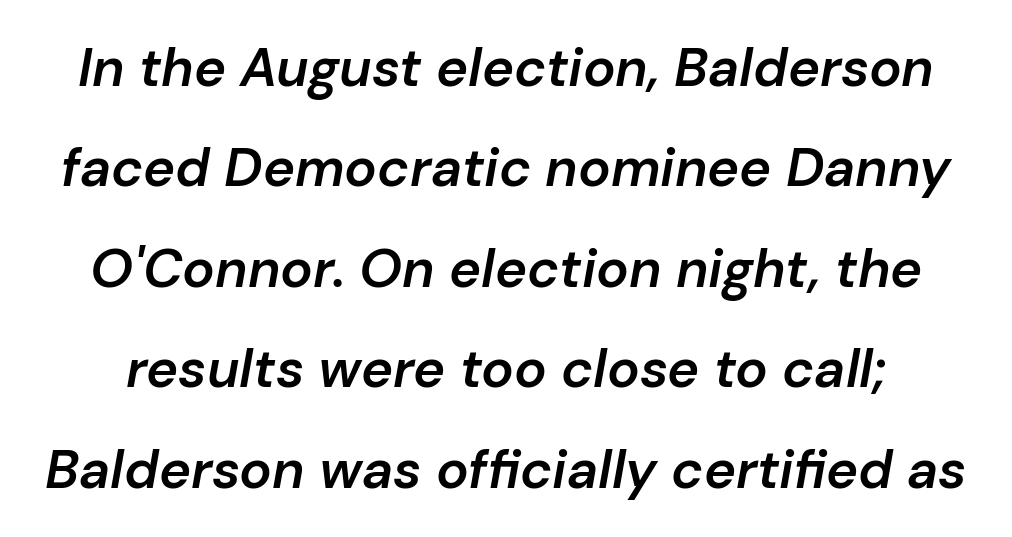
Type without underlining. Spacing between characters is what you'd get straight out of the box. Semibold letterforms, between regular and bold. An italicized treatment has been applied to the whole sample. Here the designer chose a conventional face with non-uniform glyph widths.
